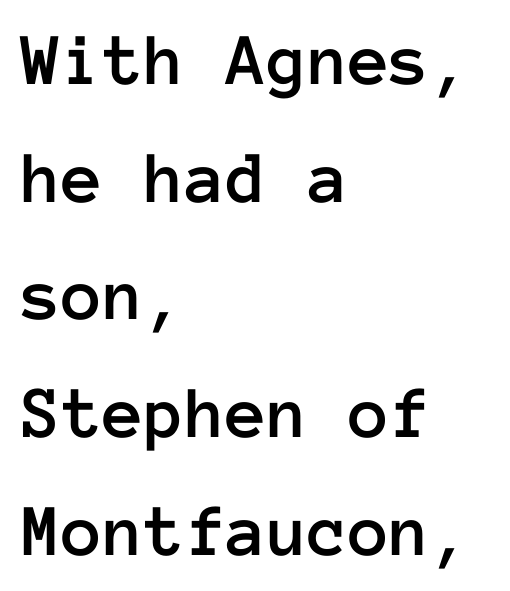
Q: Is the text italic (slanted)? A: No, it is upright.
Q: Is the text underlined? A: No.
Q: How is the paragraph aligned? A: Left-aligned.
Q: Is the spacing between letters normal or unusually wide? A: Normal.
Q: Is the spacing between lines tight, normal or loose? A: Normal.
Q: Width (condensed, normal, or wide)? A: Normal.
Q: Stroke contrast? A: Low.
Q: x-height? A: Medium.
Q: Monospaced? A: Yes.
